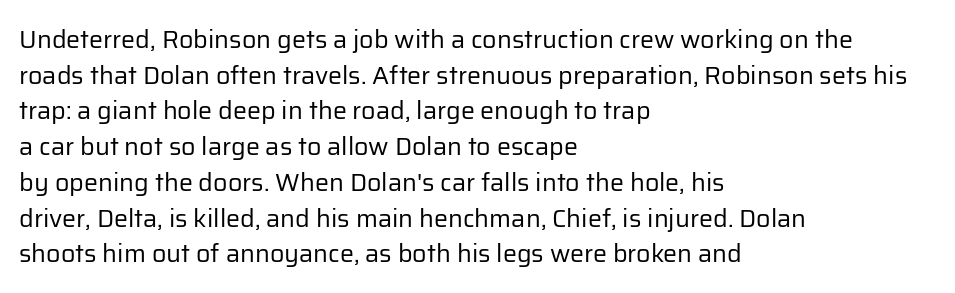
The image shows 25 px text type, upright; set left-aligned, normal line spacing (1.43x), normal letter spacing, not underlined.
